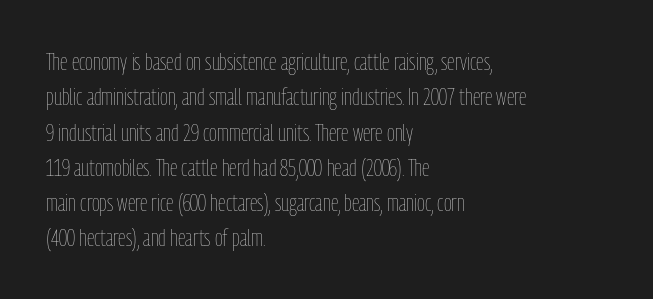
The image shows 24 px text type, upright; set left-aligned, normal line spacing (1.47x), normal letter spacing, not underlined.
